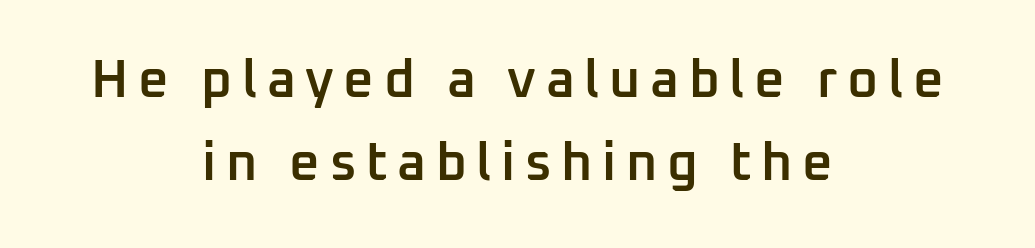
Serif or sans? Sans — the stroke terminals are bare. You could not count columns in this text — the font is proportionally spaced. Typeset on center — no edge is straight. Emphasis by weight is partial: semibold. In terms of leading, this rendering sits right in the middle. The letters stand straight up with perfectly vertical stems.
